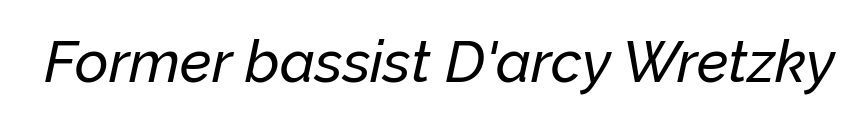
Just letters on the line, the space beneath them empty. Slant detected: the letters are inclined. Characters follow at the spacing the type designer built in. Note the varied advance widths — an 'i' is clearly narrower than an 'm'.
